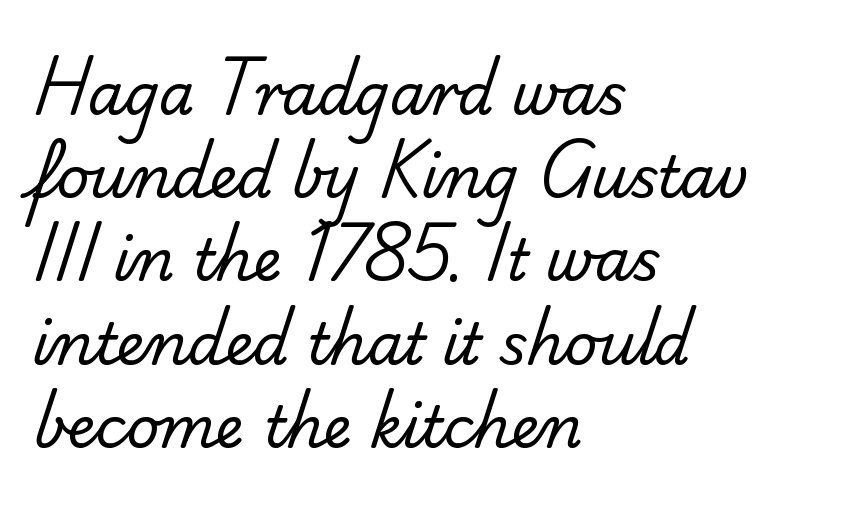
No chunkiness to these letters — they're not bold. The vertical gap from one line to the next is medium. You could call the tracking neutral — neither tight nor loose. The words here are not underlined.
